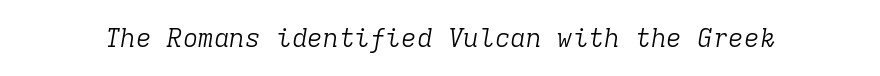
Bare-footed words on every line. Default kerning and tracking; the words read as compact shapes. Heaviness? Minimal to ordinary, like unemphasized prose. It's the slanting kind of type.
